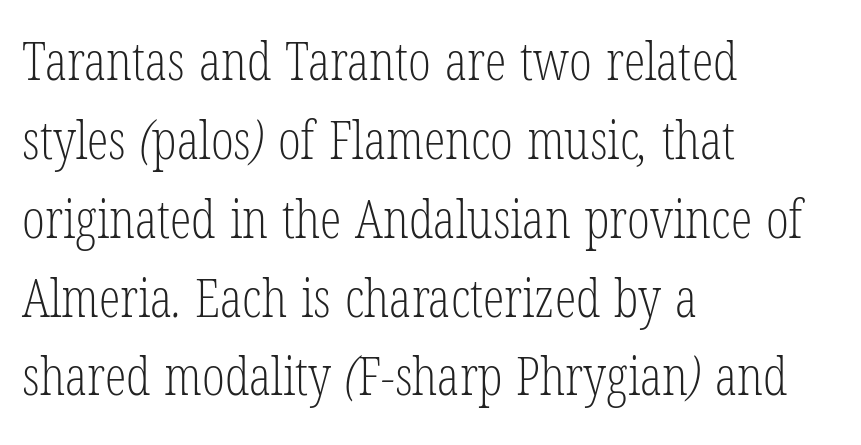
{"serif": "yes", "bold": "no", "weight": "light", "width": "condensed", "stroke_contrast": "low", "x_height": "medium", "monospaced": "no", "underline": "no", "align": "left", "line_spacing": "normal", "line_spacing_ratio": 1.46, "letter_spacing": "normal", "letter_spacing_em": 0.0, "glyph_px": 54}
